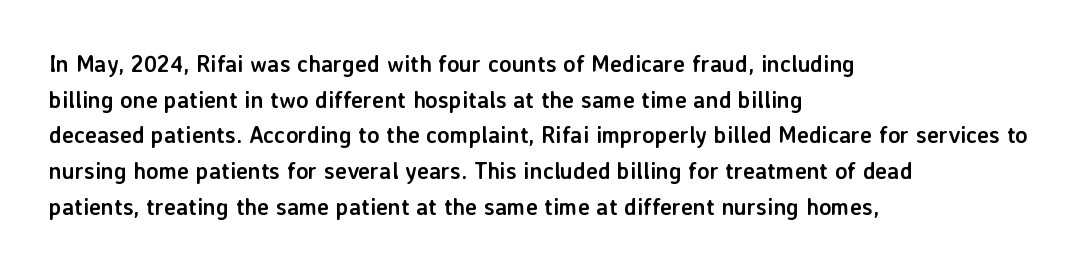
{"italic": "no", "bold": "yes", "underline": "no", "align": "left", "line_spacing": "normal", "line_spacing_ratio": 1.55, "letter_spacing": "normal", "letter_spacing_em": 0.0, "glyph_px": 23}
